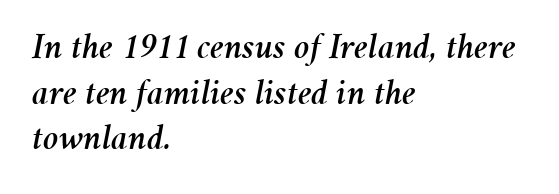
{"italic": "yes", "lean": "right", "slant_degrees": 11, "width": "normal", "stroke_contrast": "medium", "x_height": "medium", "monospaced": "no", "underline": "no", "align": "left", "line_spacing_ratio": 1.23, "letter_spacing": "normal", "letter_spacing_em": 0.0, "glyph_px": 37}
